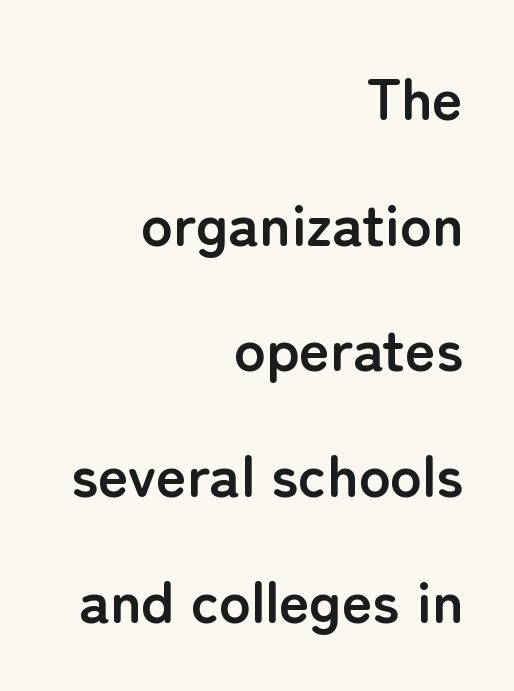
{"serif": "no", "italic": "no", "bold": "yes", "weight": "semibold", "width": "normal", "stroke_contrast": "low", "x_height": "medium", "monospaced": "no", "underline": "no", "align": "right", "line_spacing": "loose", "line_spacing_ratio": 2.13, "letter_spacing": "normal", "letter_spacing_em": 0.0, "glyph_px": 59}
